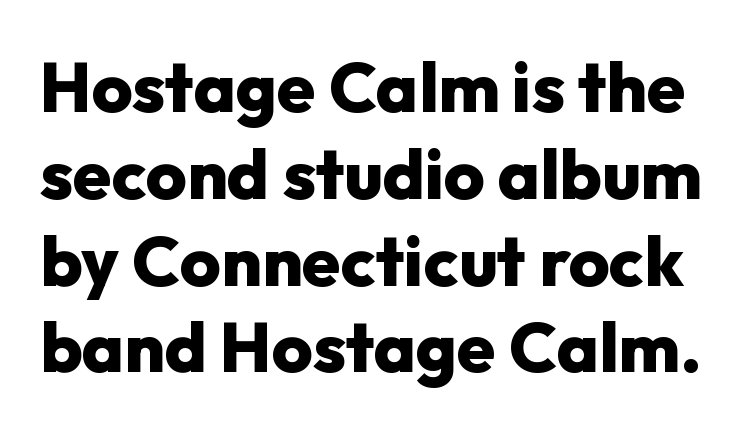
Q: Is the text bold? A: Yes.
Q: Is the text italic (slanted)? A: No, it is upright.
Q: Is the typeface a serif or a sans-serif typeface? A: Sans-serif.
Q: Is the text underlined? A: No.
Q: Is the spacing between letters normal or unusually wide? A: Normal.
Q: Width (condensed, normal, or wide)? A: Normal.
Q: Stroke contrast? A: Low.
Q: x-height? A: Medium.
Q: Monospaced? A: No.
